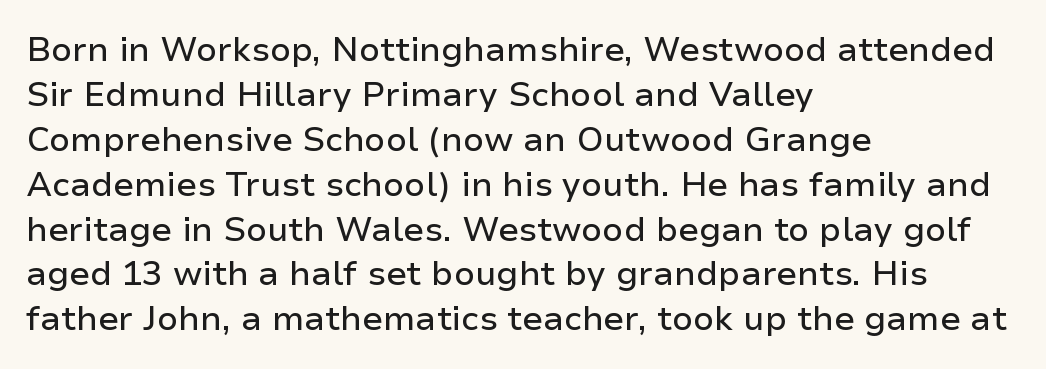
The image shows 34 px sans-serif type, upright; set left-aligned, normal line spacing (1.32x), normal letter spacing, not underlined; low stroke contrast and a medium x-height.
